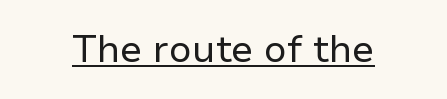
{"serif": "no", "italic": "no", "bold": "no", "weight": "regular", "width": "normal", "stroke_contrast": "low", "x_height": "medium", "monospaced": "no", "underline": "yes", "letter_spacing": "normal", "letter_spacing_em": 0.0, "glyph_px": 38}
